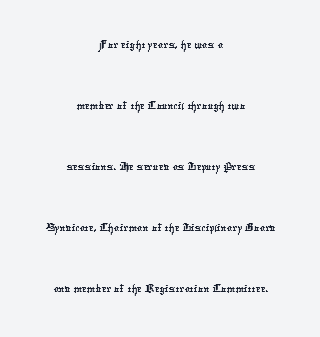
Is there much room between lines? Yes — plenty of vertical air separates them. Reading down the block, each line starts at a different indent, mirrored at its end. Nothing unusual about the tracking: characters are spaced as the font intends. A clean baseline with only descenders dipping below it.
